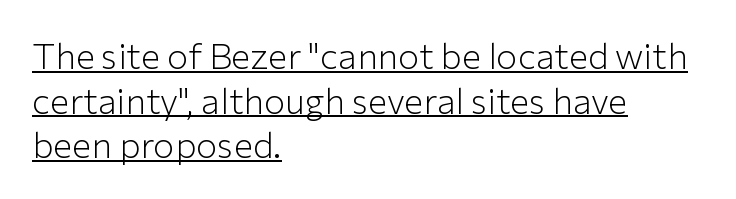
The compositor pushed each line to the left boundary. A typesetter would mark this as roman, not italic. Caption: lettering with a line underneath. No chunkiness to these letters — they're not bold. Observe the absence of serifs on each vertical stroke in this sample. Tracking value appears to be zero — textbook default spacing.
